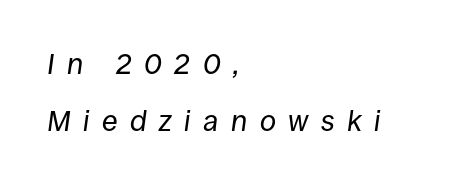
The area under the type is left untouched. Caption: expanded tracking, letters set apart. These lines are set flush left with a ragged right edge. Notice how the stems are inclined rather than vertical — that's the hallmark of italics. Caption: face not bold, strokes unweighted.
